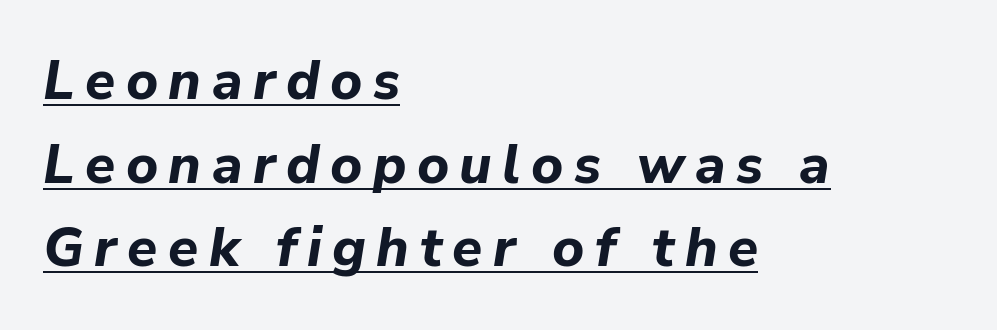
Line starts are locked; line ends wander. Baseline-to-baseline distance is the conventional proportion of letter height. You'd pick this weight for a headline — it's a proper bold. The face used here is proportionally spaced, like ordinary book or web type. You can see a thin bar hugging the bottom of the glyphs. Quick note: italic.
